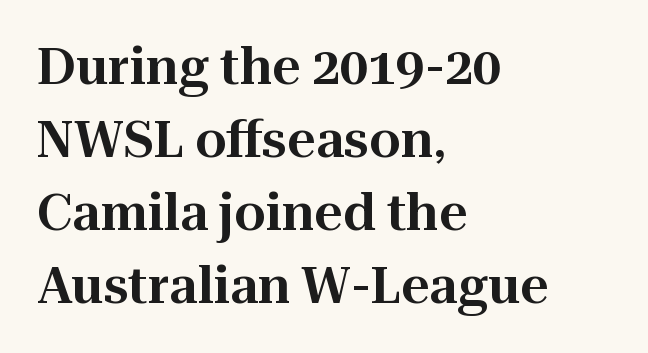
Q: Is the text italic (slanted)? A: No, it is upright.
Q: Is the typeface a serif or a sans-serif typeface? A: Serif.
Q: Is the text underlined? A: No.
Q: How is the paragraph aligned? A: Left-aligned.
Q: Is the spacing between letters normal or unusually wide? A: Normal.
Q: Is the spacing between lines tight, normal or loose? A: Normal.
Q: Width (condensed, normal, or wide)? A: Normal.
Q: Stroke contrast? A: High.
Q: x-height? A: Medium.
Q: Monospaced? A: No.
